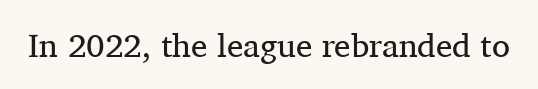
This sample uses plain, unmodified letter spacing. Old-style or modern, the face here clearly has serifs. The space beneath each line is pristine and unruled. A typesetter would call this proportional, since set widths differ per character. Do the letters lean? They stand straight. This reads as an unemphasized weight, regular at the heaviest.
